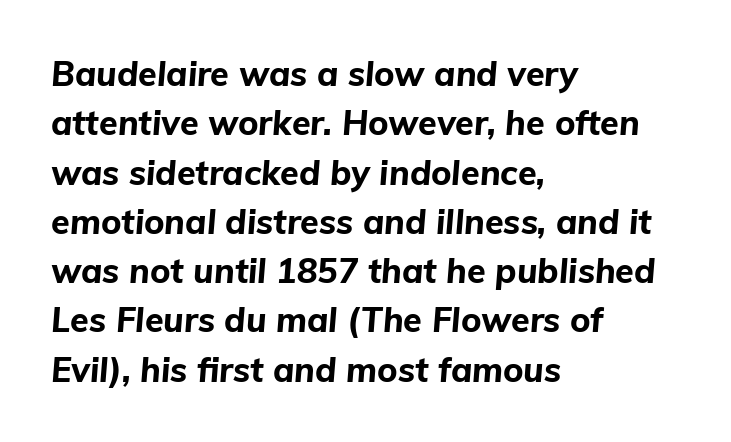
Q: Is the text bold? A: Yes.
Q: Is the text italic (slanted)? A: Yes, it leans right by about 5 degrees.
Q: Is the text underlined? A: No.
Q: How is the paragraph aligned? A: Left-aligned.
Q: Is the spacing between letters normal or unusually wide? A: Normal.
Q: Is the spacing between lines tight, normal or loose? A: Normal.
Q: Width (condensed, normal, or wide)? A: Normal.
Q: Stroke contrast? A: Low.
Q: x-height? A: Medium.
Q: Monospaced? A: No.
